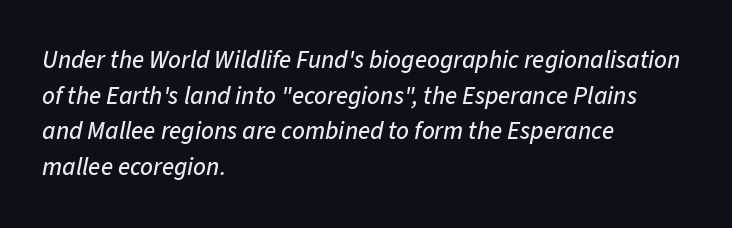
Q: Is the text italic (slanted)? A: Yes, it leans right by about 11 degrees.
Q: Is the text underlined? A: No.
Q: How is the paragraph aligned? A: Left-aligned.
Q: Is the spacing between letters normal or unusually wide? A: Normal.
Q: Is the spacing between lines tight, normal or loose? A: Normal.
